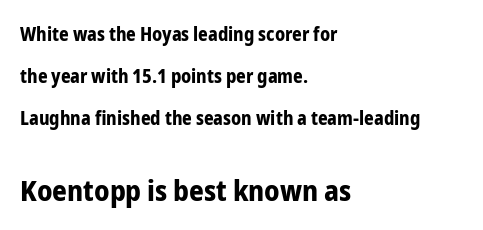
{"serif": "no", "italic": "no", "bold": "yes", "weight": "bold", "width": "condensed", "stroke_contrast": "low", "x_height": "medium", "monospaced": "no", "underline": "no", "align": "left", "line_spacing": "loose", "line_spacing_ratio": 2.22, "letter_spacing": "normal", "letter_spacing_em": 0.0, "larger_block": "second", "size_ratio": 1.53, "glyph_px": 29}
